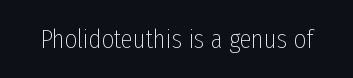
The image shows 27 px text type, upright; set normal letter spacing, not underlined.
